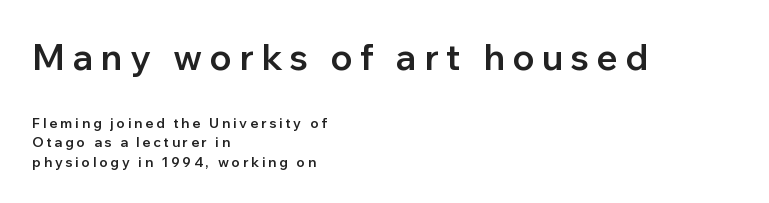
The image shows 37 px semibold sans-serif type, upright; set left-aligned, normal line spacing (1.39x), not underlined; the first (top) block is 2.64x larger; low stroke contrast and a medium x-height.
